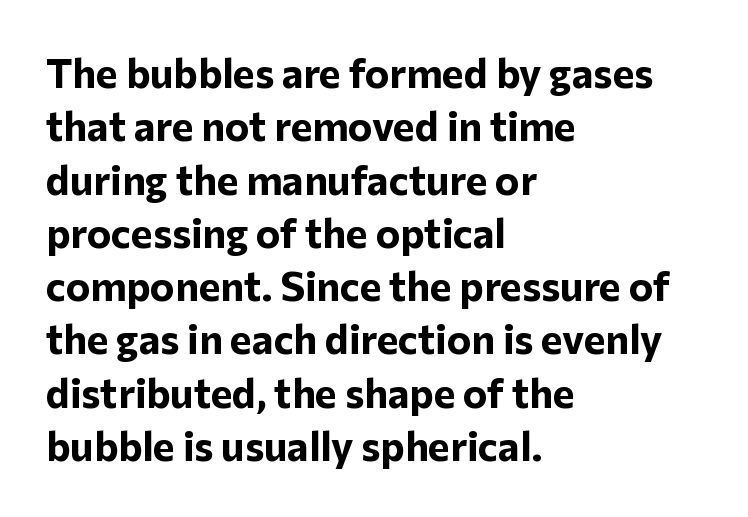
There is no visible air inserted between adjacent glyphs. Clear beneath every line of the passage. Font category for this specimen: sans-serif. This is roman type, the default non-slanted kind. Each glyph is drawn with heavy, bold strokes. Horizontal alignment here is leftward, the default for most running prose.
